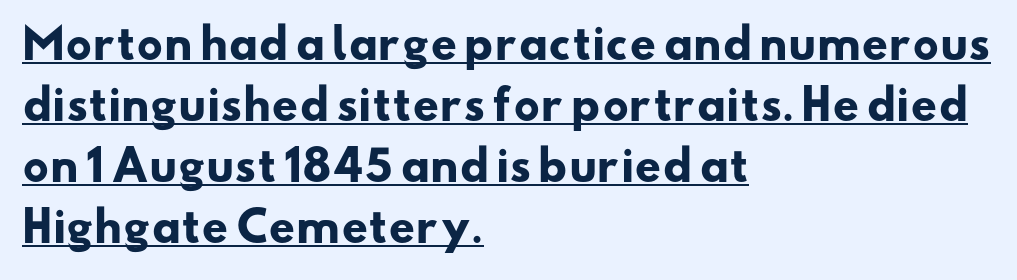
The image shows 41 px heavy, wide sans-serif type; set left-aligned, normal line spacing (1.49x), normal letter spacing, underlined; low stroke contrast and a small x-height.
